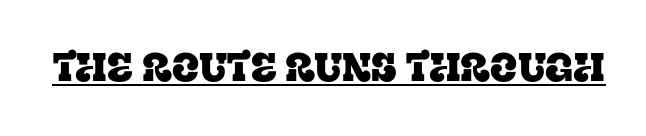
{"serif": "yes", "italic": "no", "width": "normal", "stroke_contrast": "low", "x_height": "large", "monospaced": "no", "underline": "yes", "letter_spacing": "normal", "letter_spacing_em": 0.0, "glyph_px": 40}
